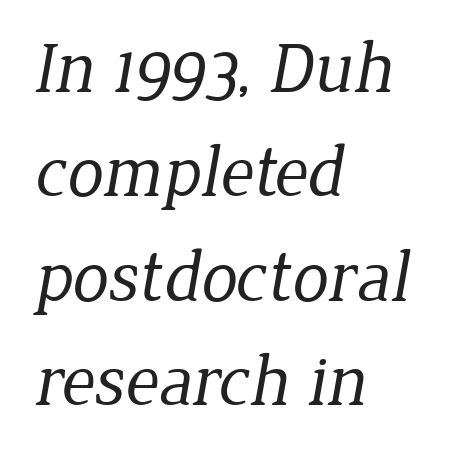
The image shows 73 px regular-weight serif type; set left-aligned, normal line spacing (1.43x), normal letter spacing, not underlined; low stroke contrast and a medium x-height.
